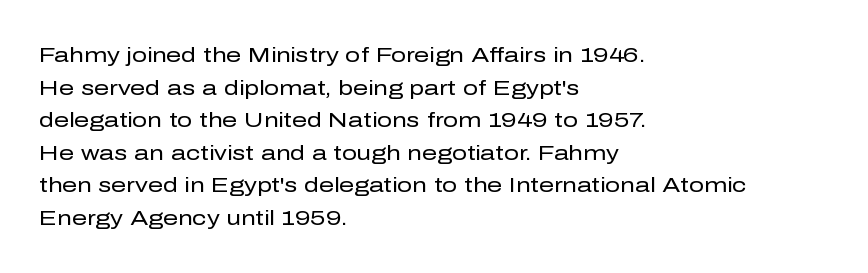
The image shows 21 px text type, upright; set left-aligned, normal line spacing (1.55x), normal letter spacing, not underlined.
